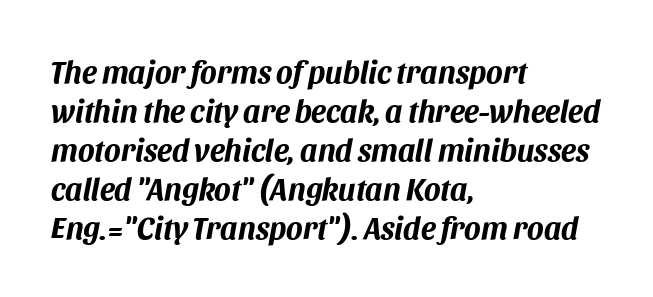
Descender tails drop into unmarked territory. Standard letterfit; no display-style spreading of the glyphs. The letters advance in unequal steps, a hallmark of proportional type. Italic? Definitely — the glyphs are oblique. Line spacing here is normal. This sample is left-justified, so line endings fall wherever the words run out.
